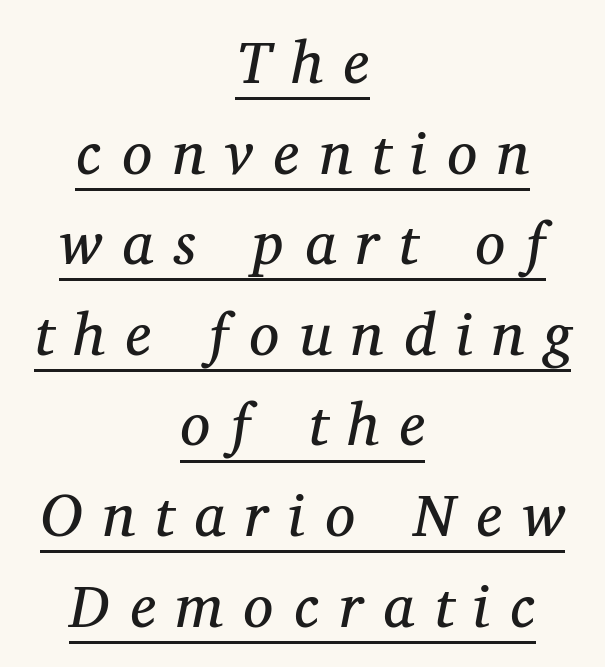
The glyphs look as if they've been sheared to an angle. This sample keeps an unexceptional amount of space between lines. A continuous stroke trails under the words, as in a hyperlink. Does extra space separate the letters? Yes, quite a lot of it. Casual observation: everything's sitting right in the middle. Compared with a typical body face, this is equally light or lighter still.
